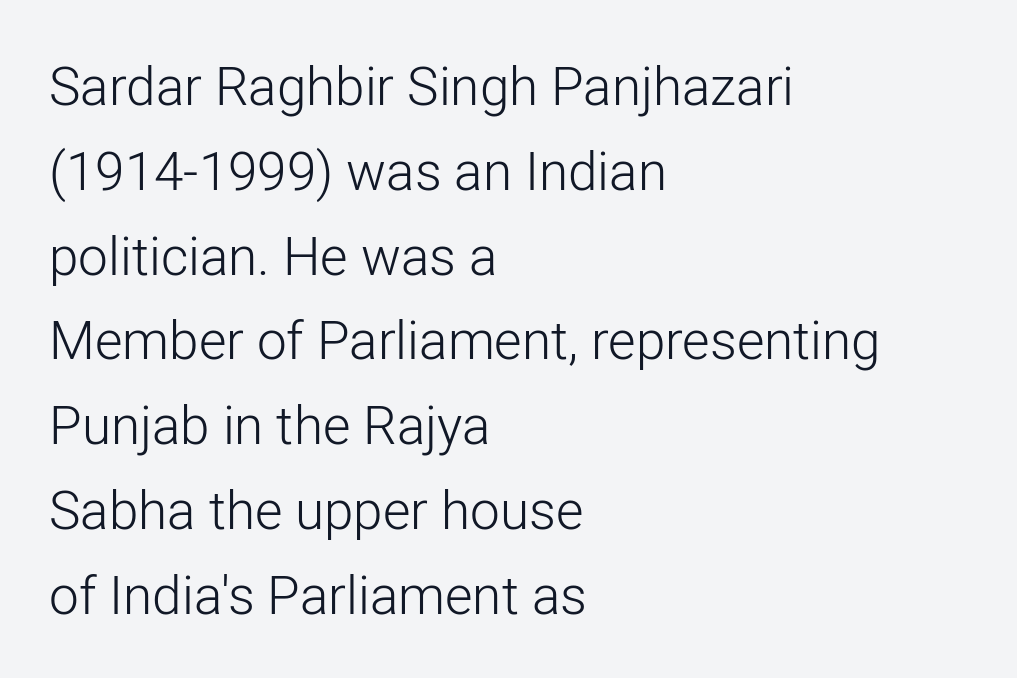
{"serif": "no", "italic": "no", "bold": "no", "weight": "light", "width": "normal", "stroke_contrast": "low", "x_height": "medium", "monospaced": "no", "underline": "no", "align": "left", "line_spacing": "normal", "line_spacing_ratio": 1.6, "letter_spacing": "normal", "letter_spacing_em": 0.0, "glyph_px": 53}
